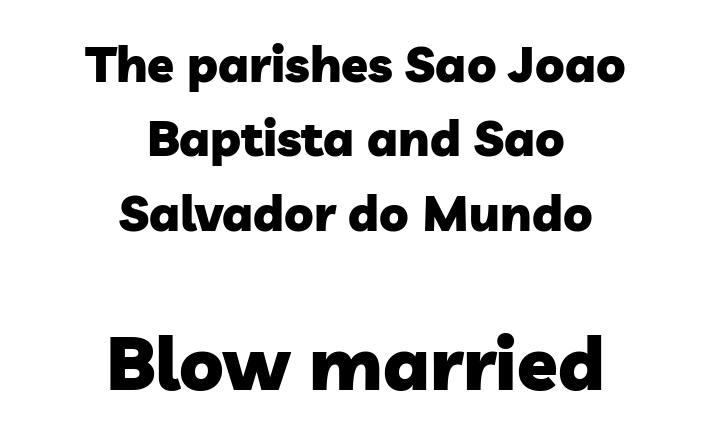
{"serif": "no", "bold": "yes", "weight": "heavy", "width": "normal", "stroke_contrast": "low", "x_height": "medium", "monospaced": "no", "underline": "no", "align": "center", "line_spacing": "normal", "line_spacing_ratio": 1.52, "letter_spacing": "normal", "letter_spacing_em": 0.0, "larger_block": "second", "size_ratio": 1.51, "glyph_px": 74}
